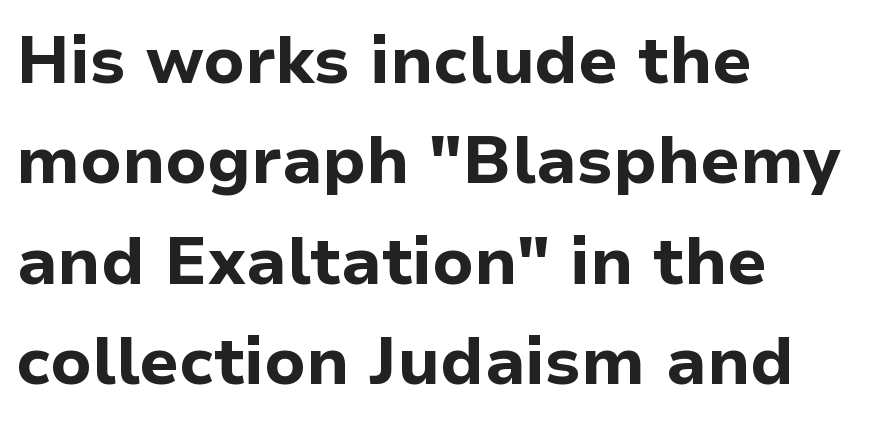
Q: Is the text bold? A: Yes.
Q: Is the text italic (slanted)? A: No, it is upright.
Q: Is the typeface a serif or a sans-serif typeface? A: Sans-serif.
Q: Is the text underlined? A: No.
Q: How is the paragraph aligned? A: Left-aligned.
Q: Is the spacing between letters normal or unusually wide? A: Normal.
Q: Is the spacing between lines tight, normal or loose? A: Normal.
Q: Width (condensed, normal, or wide)? A: Normal.
Q: Stroke contrast? A: Low.
Q: x-height? A: Medium.
Q: Monospaced? A: No.
